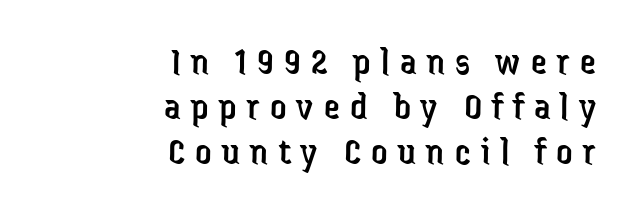
Q: Is the text bold? A: No.
Q: Is the text italic (slanted)? A: No, it is upright.
Q: Is the typeface a serif or a sans-serif typeface? A: Sans-serif.
Q: Is the text underlined? A: No.
Q: How is the paragraph aligned? A: Right-aligned.
Q: Is the spacing between letters normal or unusually wide? A: Unusually wide.
Q: Is the spacing between lines tight, normal or loose? A: Tight.
Q: Width (condensed, normal, or wide)? A: Condensed.
Q: Stroke contrast? A: Low.
Q: x-height? A: Medium.
Q: Monospaced? A: No.
